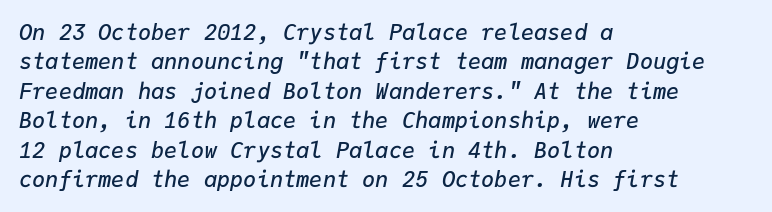
The image shows 22 px text type, italic (leaning right); set left-aligned, normal line spacing (1.34x), normal letter spacing, not underlined.
